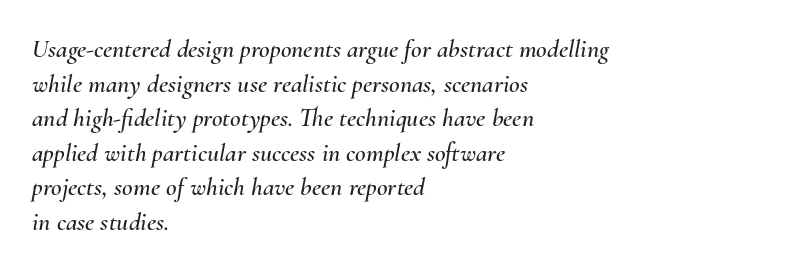
{"italic": "yes", "lean": "right", "slant_degrees": 10, "underline": "no", "align": "left", "line_spacing": "normal", "line_spacing_ratio": 1.33, "letter_spacing": "normal", "letter_spacing_em": 0.0, "glyph_px": 26}
